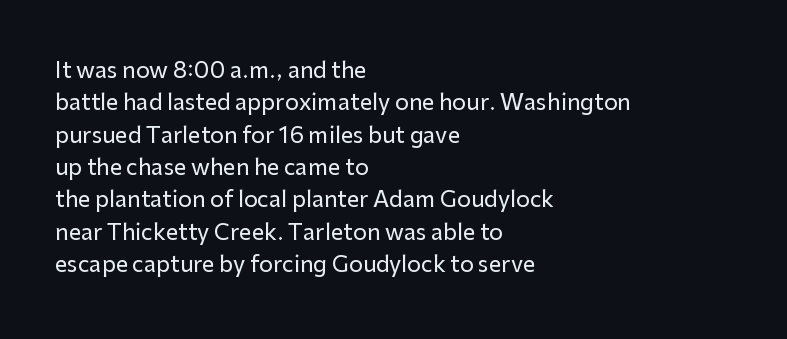
The image shows 22 px text type, upright; set left-aligned, normal line spacing (1.47x), normal letter spacing, not underlined.
